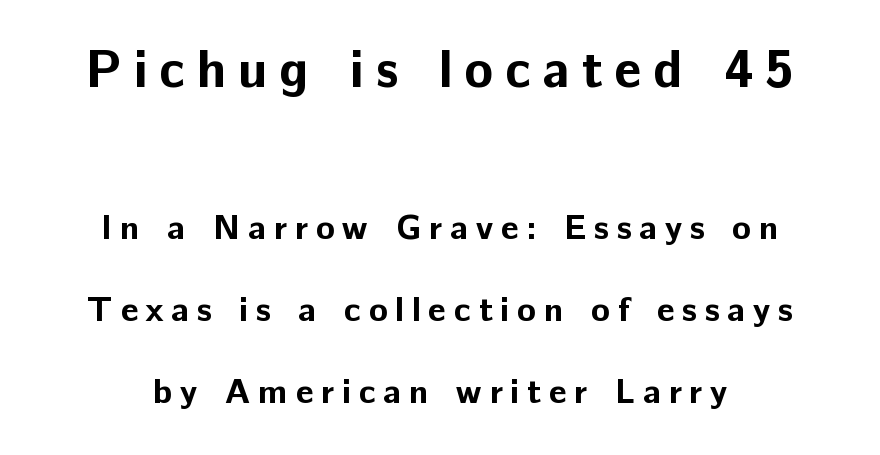
Q: Is the text bold? A: Yes.
Q: Is the text italic (slanted)? A: No, it is upright.
Q: Is the typeface a serif or a sans-serif typeface? A: Sans-serif.
Q: Is the text underlined? A: No.
Q: Is the spacing between letters normal or unusually wide? A: Unusually wide.
Q: Is the spacing between lines tight, normal or loose? A: Loose.
Q: Which block of text is set in a larger size, the first (top) or the second (bottom)? A: The first (top) one.
Q: Width (condensed, normal, or wide)? A: Normal.
Q: Stroke contrast? A: Low.
Q: x-height? A: Medium.
Q: Monospaced? A: No.
